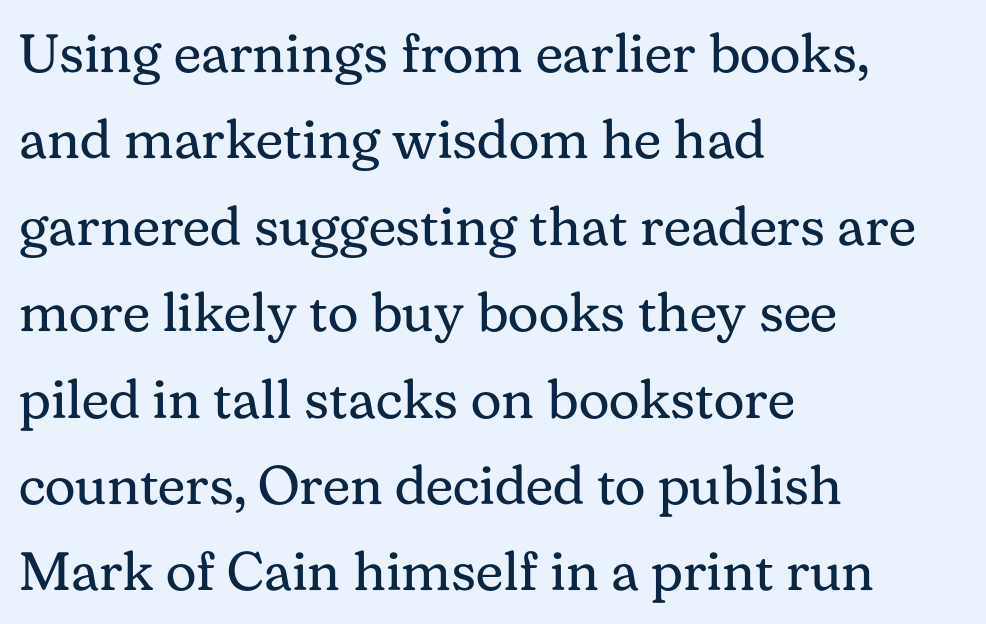
{"serif": "yes", "italic": "no", "bold": "no", "weight": "regular", "width": "normal", "stroke_contrast": "medium", "x_height": "medium", "monospaced": "no", "underline": "no", "align": "left", "line_spacing": "normal", "line_spacing_ratio": 1.6, "letter_spacing": "normal", "letter_spacing_em": 0.0, "glyph_px": 54}
